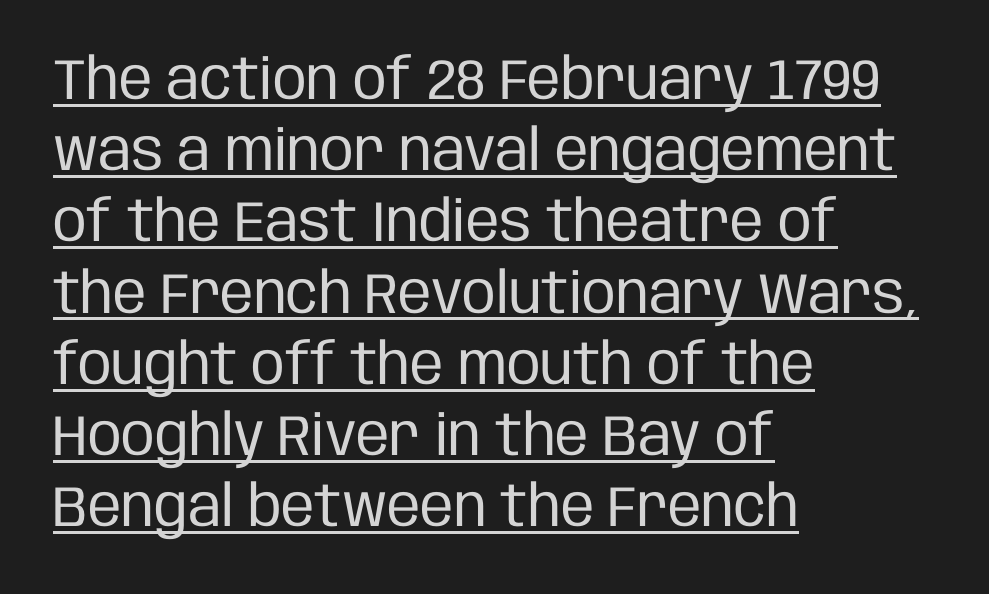
The image shows 57 px regular-weight, condensed sans-serif type, upright; set left-aligned, normal line spacing (1.25x), normal letter spacing, underlined; low stroke contrast and a large x-height.
